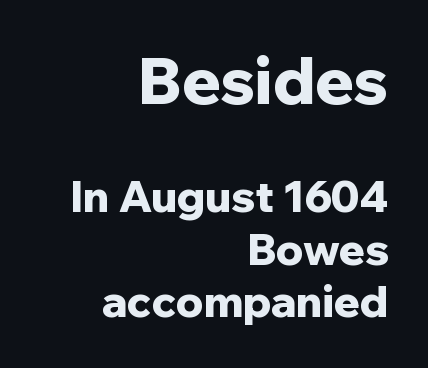
Q: Is the text bold? A: Yes.
Q: Is the text italic (slanted)? A: No, it is upright.
Q: Is the typeface a serif or a sans-serif typeface? A: Sans-serif.
Q: Is the text underlined? A: No.
Q: How is the paragraph aligned? A: Right-aligned.
Q: Is the spacing between letters normal or unusually wide? A: Normal.
Q: Which block of text is set in a larger size, the first (top) or the second (bottom)? A: The first (top) one.
Q: Width (condensed, normal, or wide)? A: Normal.
Q: Stroke contrast? A: Low.
Q: x-height? A: Medium.
Q: Monospaced? A: No.
